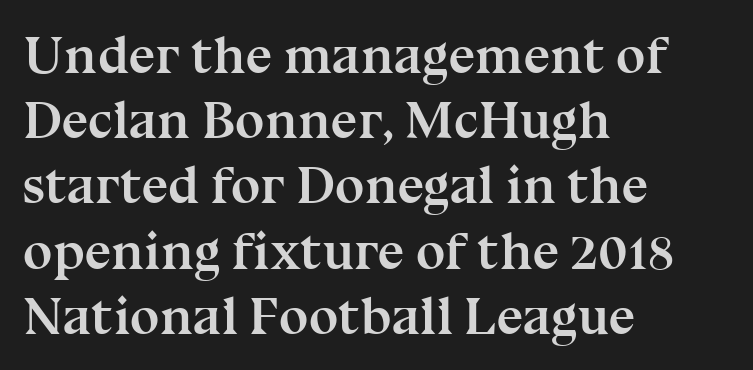
Little horizontal feet cap the strokes, marking this as serif type. The typesetter chose a ragged-right arrangement here. Inter-character spacing is left at the font's built-in metrics. Strong, thick strokes mark this as bold type. Bare-footed words on every line. Notice how the stems are strictly vertical — no italics here.
